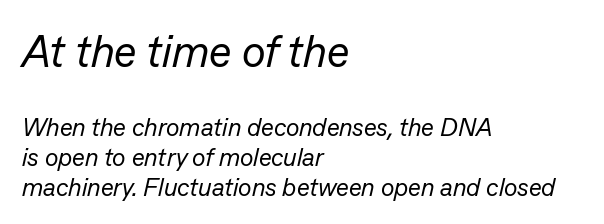
Q: Is the text bold? A: No.
Q: Is the text italic (slanted)? A: Yes, it leans right by about 13 degrees.
Q: Is the text underlined? A: No.
Q: How is the paragraph aligned? A: Left-aligned.
Q: Is the spacing between letters normal or unusually wide? A: Normal.
Q: Which block of text is set in a larger size, the first (top) or the second (bottom)? A: The first (top) one.
Q: Width (condensed, normal, or wide)? A: Normal.
Q: Stroke contrast? A: Low.
Q: x-height? A: Medium.
Q: Monospaced? A: No.
